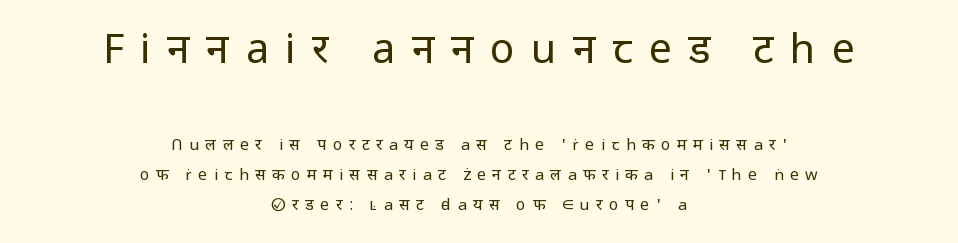
The rendering uses natural spacing where letterforms have individual widths. The weight tops out at a normal text grade. The string is rendered with underlining switched off. This layout puts the oversized block above and the modest block below. The text block is weighted toward neither margin, spreading evenly from the middle. Nothing sits at the stroke ends, so this counts as sans-serif.
